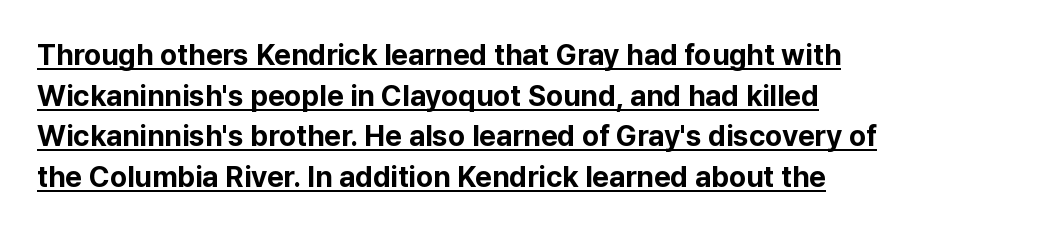
The image shows 29 px bold sans-serif type, upright; set left-aligned, normal line spacing (1.4x), normal letter spacing, underlined; low stroke contrast and a medium x-height.
